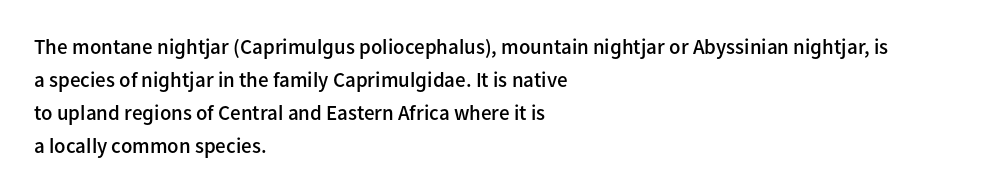
You could call the tracking neutral — neither tight nor loose. Which margin do the lines hug? The left one — the right edge is uneven. Regarding leading, the lines here are spaced in the standard way. Does the weight exceed regular? Yes, but only to semibold. The glyphs are unaccompanied by any horizontal stroke below them.
